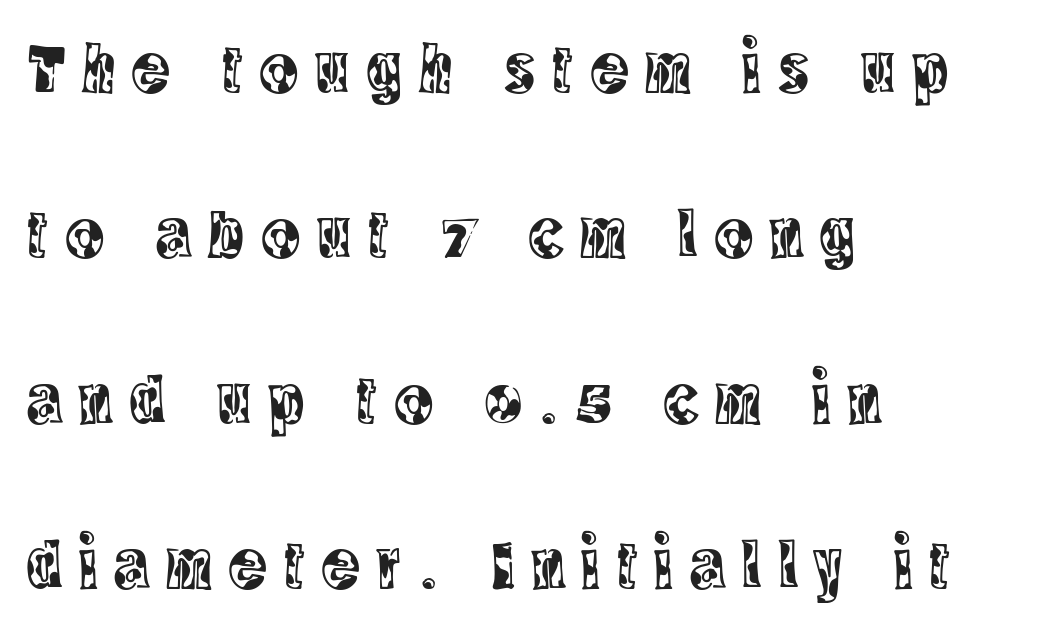
The image shows 71 px condensed serif type, upright; set left-aligned, loose line spacing (2.33x), unusually wide letter spacing (+0.24 em), not underlined; a large x-height.
